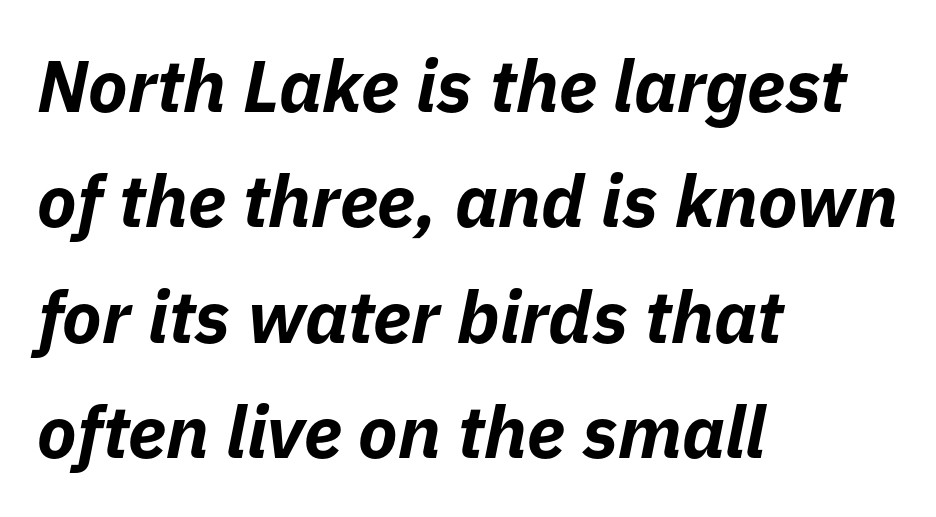
{"italic": "yes", "lean": "right", "slant_degrees": 11, "bold": "yes", "weight": "bold", "width": "normal", "stroke_contrast": "low", "x_height": "medium", "monospaced": "no", "underline": "no", "align": "left", "line_spacing": "normal", "line_spacing_ratio": 1.58, "letter_spacing": "normal", "letter_spacing_em": 0.0, "glyph_px": 73}
